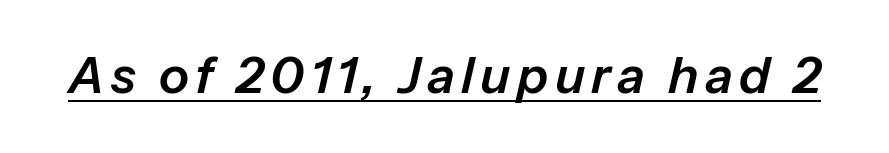
{"italic": "yes", "lean": "right", "slant_degrees": 13, "width": "normal", "stroke_contrast": "low", "x_height": "medium", "monospaced": "no", "underline": "yes", "glyph_px": 50}
